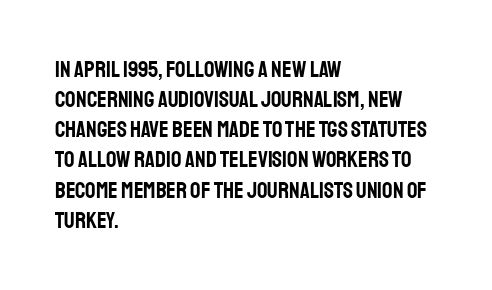
{"italic": "no", "underline": "no", "align": "left", "line_spacing": "normal", "line_spacing_ratio": 1.31, "letter_spacing": "normal", "letter_spacing_em": 0.0, "glyph_px": 23}
